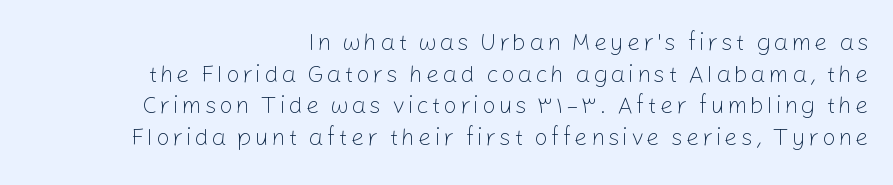
Heft: none added — not bold. The passage shown is not underscored anywhere. A flush-right, rag-left setting is used for this passage. In terms of posture, this sample is upright.
